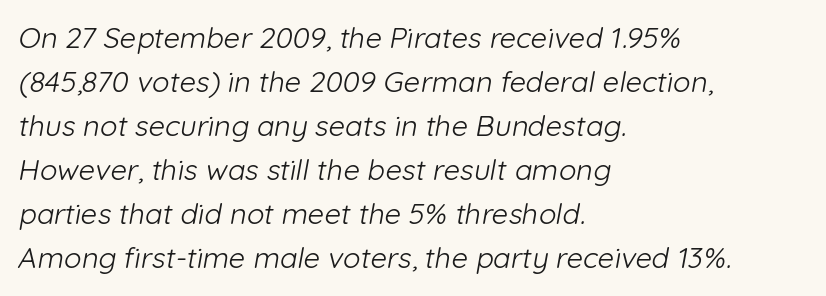
{"serif": "no", "bold": "no", "weight": "light", "width": "normal", "stroke_contrast": "low", "x_height": "medium", "monospaced": "no", "underline": "no", "align": "left", "line_spacing": "normal", "line_spacing_ratio": 1.52, "letter_spacing": "normal", "letter_spacing_em": 0.0, "glyph_px": 29}
